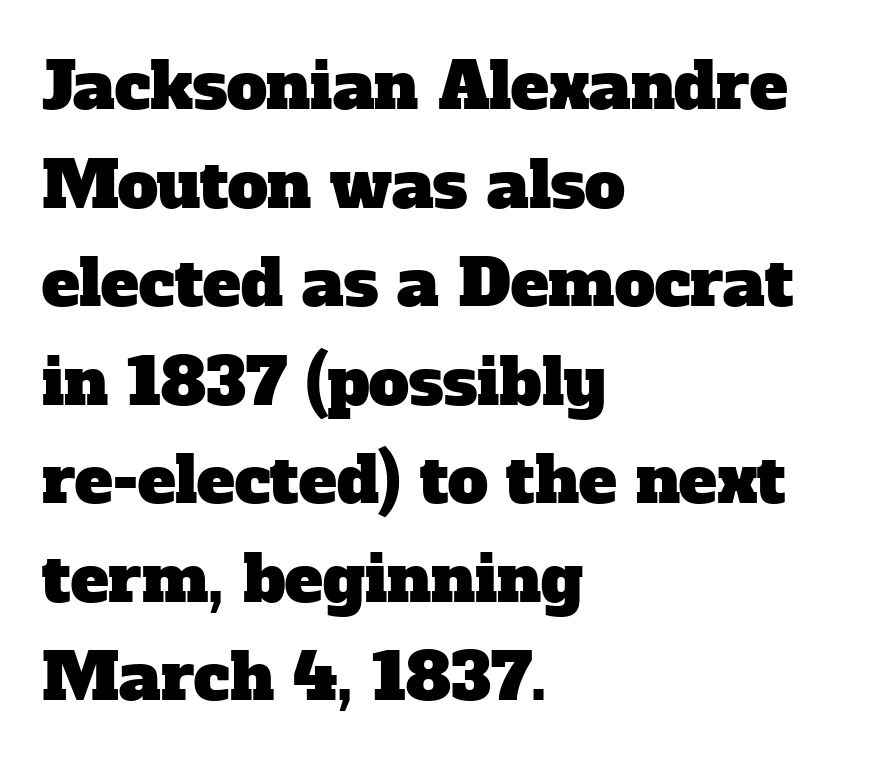
The face used here is proportionally spaced, like ordinary book or web type. Compared with typical paragraphs, the rows here are spaced about the same. Any mark beneath the type? The region is blank. What stands out about the letter spacing? Nothing — it is the standard amount.
